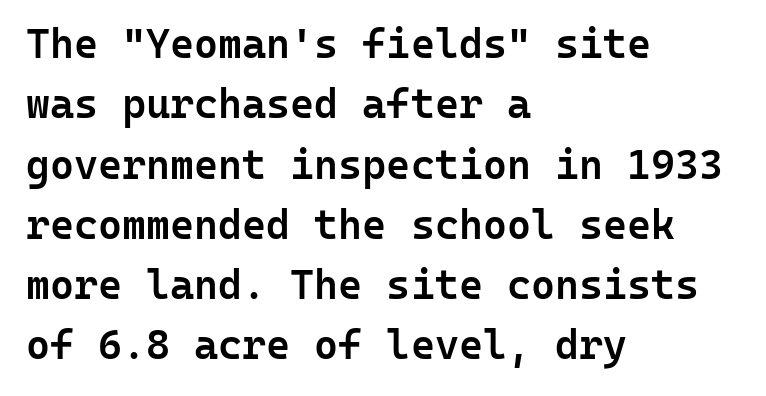
{"serif": "no", "italic": "no", "bold": "semi", "weight": "semibold", "width": "normal", "stroke_contrast": "low", "x_height": "medium", "monospaced": "yes", "underline": "no", "align": "left", "line_spacing": "normal", "line_spacing_ratio": 1.47, "letter_spacing": "normal", "letter_spacing_em": 0.0, "glyph_px": 41}
